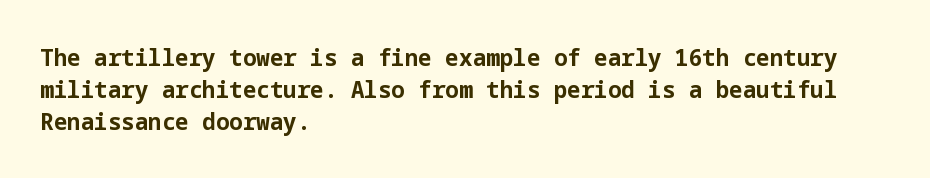
The image shows 24 px bold type, upright; set left-aligned, normal line spacing (1.33x), normal letter spacing, not underlined.
